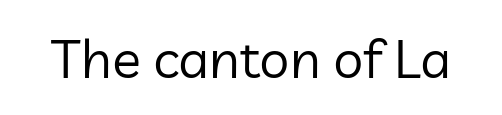
Q: Is the text bold? A: No.
Q: Is the text italic (slanted)? A: No, it is upright.
Q: Is the typeface a serif or a sans-serif typeface? A: Sans-serif.
Q: Is the text underlined? A: No.
Q: Is the spacing between letters normal or unusually wide? A: Normal.
Q: Width (condensed, normal, or wide)? A: Normal.
Q: Stroke contrast? A: Low.
Q: x-height? A: Medium.
Q: Monospaced? A: No.
